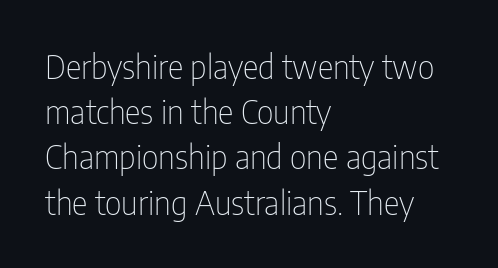
Q: Is the text bold? A: No.
Q: Is the text italic (slanted)? A: No, it is upright.
Q: Is the typeface a serif or a sans-serif typeface? A: Sans-serif.
Q: Is the text underlined? A: No.
Q: How is the paragraph aligned? A: Left-aligned.
Q: Is the spacing between letters normal or unusually wide? A: Normal.
Q: Is the spacing between lines tight, normal or loose? A: Normal.
Q: Width (condensed, normal, or wide)? A: Condensed.
Q: Stroke contrast? A: Low.
Q: x-height? A: Medium.
Q: Monospaced? A: No.
